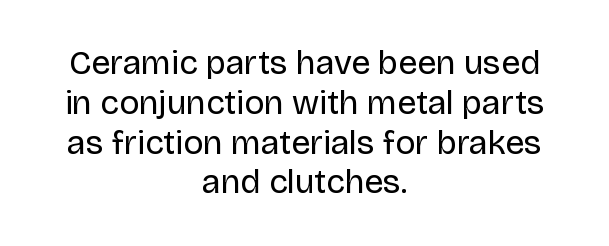
Q: Is the text bold? A: No.
Q: Is the text italic (slanted)? A: No, it is upright.
Q: Is the typeface a serif or a sans-serif typeface? A: Sans-serif.
Q: Is the text underlined? A: No.
Q: How is the paragraph aligned? A: Centered.
Q: Is the spacing between letters normal or unusually wide? A: Normal.
Q: Width (condensed, normal, or wide)? A: Normal.
Q: Stroke contrast? A: Low.
Q: x-height? A: Large.
Q: Monospaced? A: No.
